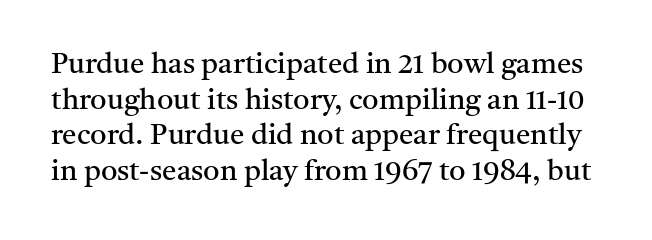
Character widths vary here, with narrow letters taking less room than wide ones. The characters display serif detailing at their extremities. The letters sit at their default tracking, neither squeezed nor spread. Stem width sits at or under what a default text font uses. This is roman type, the default non-slanted kind. The foot of each line stays bare and open.
